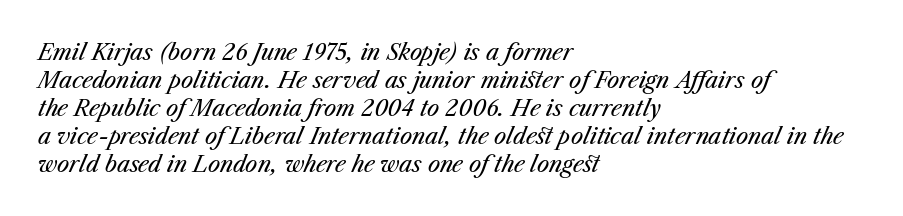
The image shows 22 px text type, italic (leaning right); set left-aligned, normal line spacing (1.27x), normal letter spacing, not underlined.
